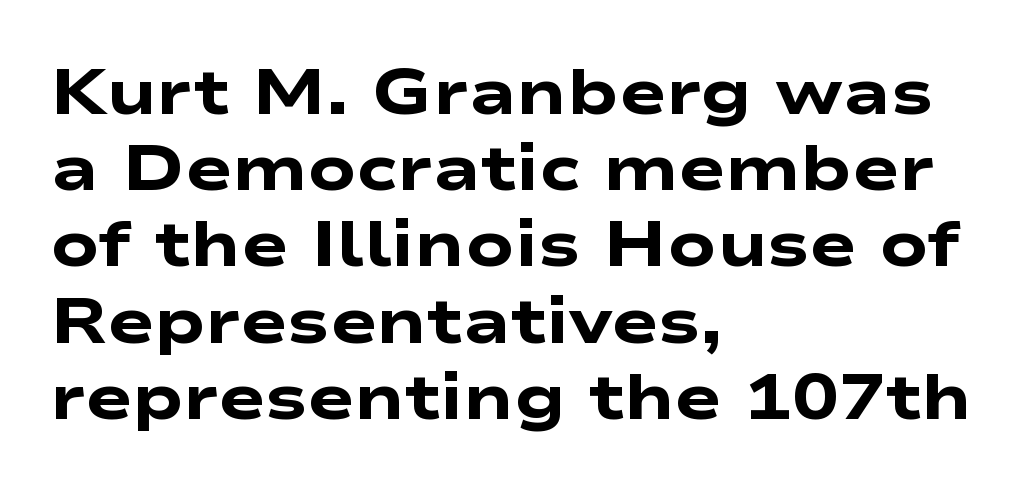
{"serif": "no", "bold": "yes", "weight": "heavy", "width": "wide", "stroke_contrast": "low", "x_height": "medium", "monospaced": "no", "underline": "no", "align": "left", "line_spacing_ratio": 1.21, "letter_spacing": "normal", "letter_spacing_em": 0.0, "glyph_px": 63}
